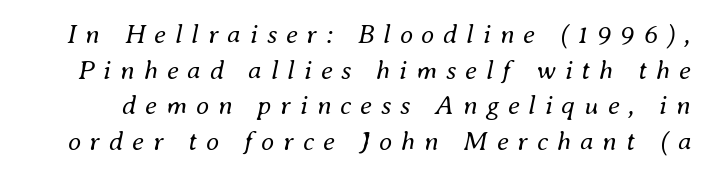
The image shows 27 px text type, italic (leaning right); set normal line spacing (1.32x), unusually wide letter spacing (+0.33 em), not underlined.
